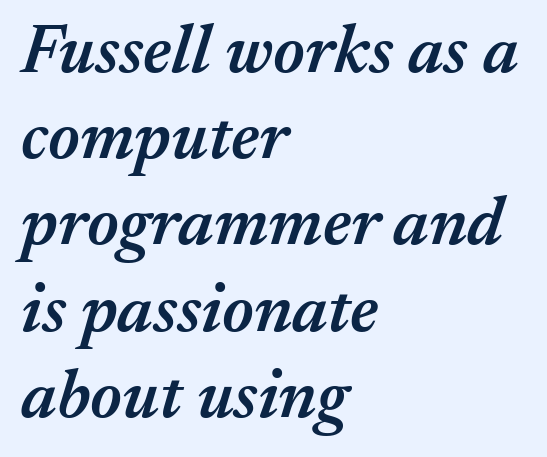
Q: Is the text bold? A: Semi-bold.
Q: Is the text italic (slanted)? A: Yes, it leans right by about 17 degrees.
Q: Is the text underlined? A: No.
Q: How is the paragraph aligned? A: Left-aligned.
Q: Is the spacing between letters normal or unusually wide? A: Normal.
Q: Is the spacing between lines tight, normal or loose? A: Normal.
Q: Width (condensed, normal, or wide)? A: Normal.
Q: Stroke contrast? A: Medium.
Q: x-height? A: Medium.
Q: Monospaced? A: No.
